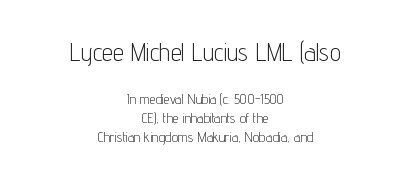
Q: Is the text bold? A: No.
Q: Is the text italic (slanted)? A: No, it is upright.
Q: Is the text underlined? A: No.
Q: How is the paragraph aligned? A: Centered.
Q: Is the spacing between letters normal or unusually wide? A: Normal.
Q: Is the spacing between lines tight, normal or loose? A: Normal.
Q: Which block of text is set in a larger size, the first (top) or the second (bottom)? A: The first (top) one.
